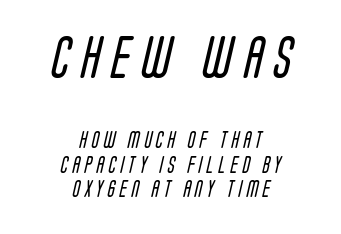
{"serif": "no", "bold": "no", "weight": "regular", "width": "condensed", "stroke_contrast": "low", "x_height": "large", "monospaced": "no", "underline": "no", "align": "center", "line_spacing": "normal", "line_spacing_ratio": 1.44, "letter_spacing": "wide", "letter_spacing_em": 0.27, "larger_block": "first", "size_ratio": 2.53, "glyph_px": 43}
